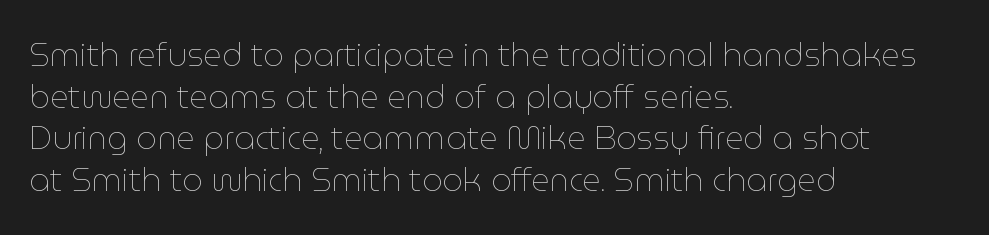
The image shows 32 px thin type, upright; set left-aligned, normal line spacing (1.3x), normal letter spacing, not underlined; low stroke contrast and a medium x-height.
